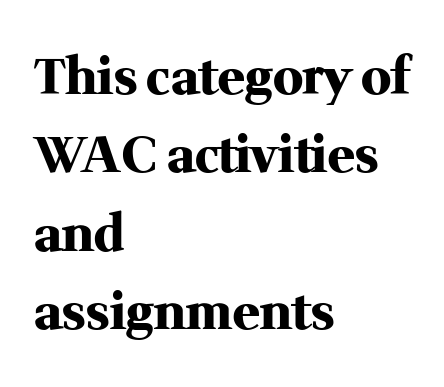
Q: Is the text bold? A: Yes.
Q: Is the text italic (slanted)? A: No, it is upright.
Q: Is the typeface a serif or a sans-serif typeface? A: Serif.
Q: Is the text underlined? A: No.
Q: How is the paragraph aligned? A: Left-aligned.
Q: Is the spacing between letters normal or unusually wide? A: Normal.
Q: Is the spacing between lines tight, normal or loose? A: Normal.
Q: Width (condensed, normal, or wide)? A: Normal.
Q: Stroke contrast? A: Medium.
Q: x-height? A: Medium.
Q: Monospaced? A: No.
